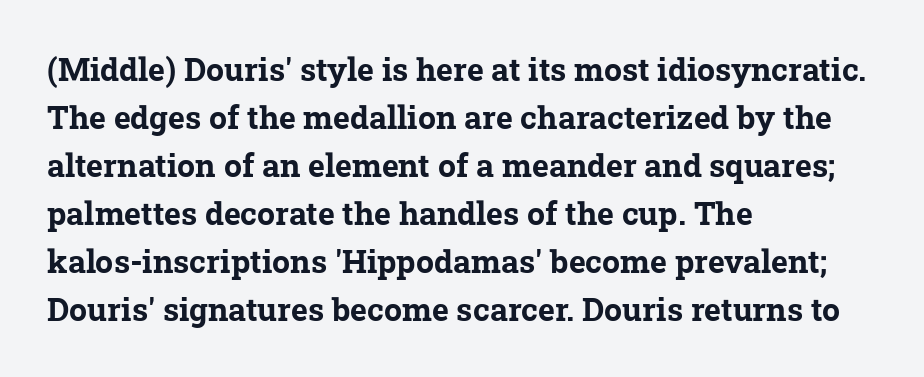
The image shows 32 px bold serif type; set left-aligned, normal line spacing (1.5x), normal letter spacing, not underlined; low stroke contrast and a medium x-height.
